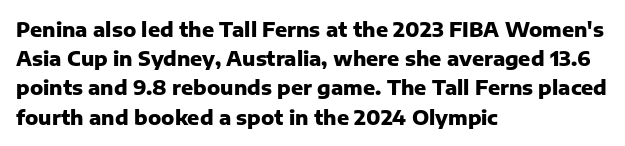
The image shows 20 px bold type, upright; set left-aligned, normal line spacing (1.46x), normal letter spacing, not underlined.
